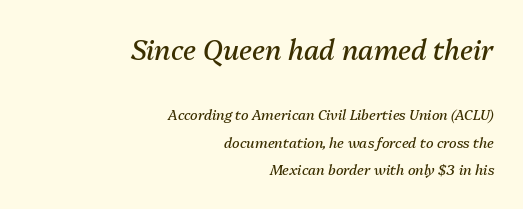
Does the copy run flush right? Yes — the right margin is perfectly even. Look at the tracking — it's just the regular setting, nothing added. Letters rest on an invisible, unmarked baseline. Note: larger setting up top, smaller setting below. Compared with a typical body face, this is equally light or lighter still. The leading is generous, giving the passage an open texture.
